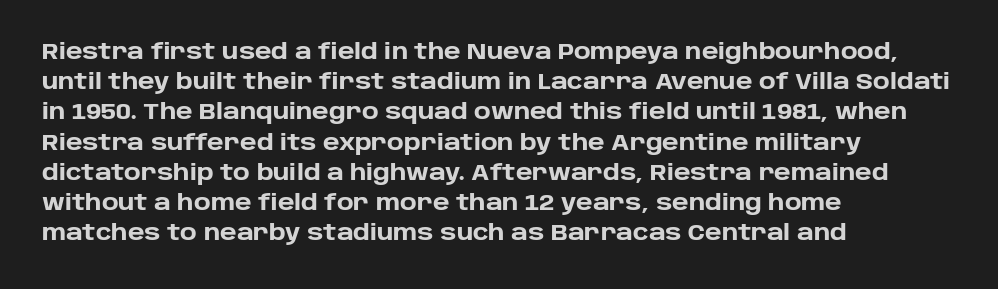
The image shows 21 px bold type, upright; set left-aligned, normal line spacing (1.44x), normal letter spacing, not underlined.
